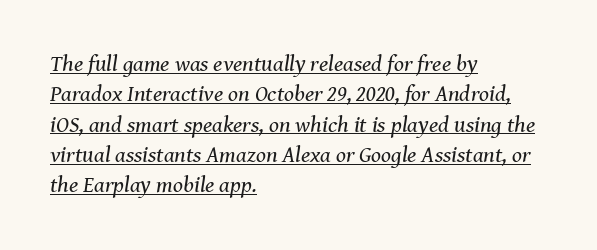
No heavy texture on the line: the type isn't bold. Tracking value appears to be zero — textbook default spacing. Is the block centered? No — it sits flush against the left margin. Caption: lettering with a line underneath. The text carries the slant typical of an italic or oblique font.
